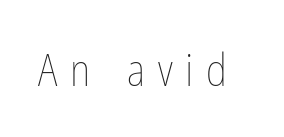
The letters advance in unequal steps, a hallmark of proportional type. The characters are drawn with everyday or finer stroke widths. The space directly below the letters is spotless. This is roman type, the default non-slanted kind. Someone cranked the tracking dial way up on this one.
